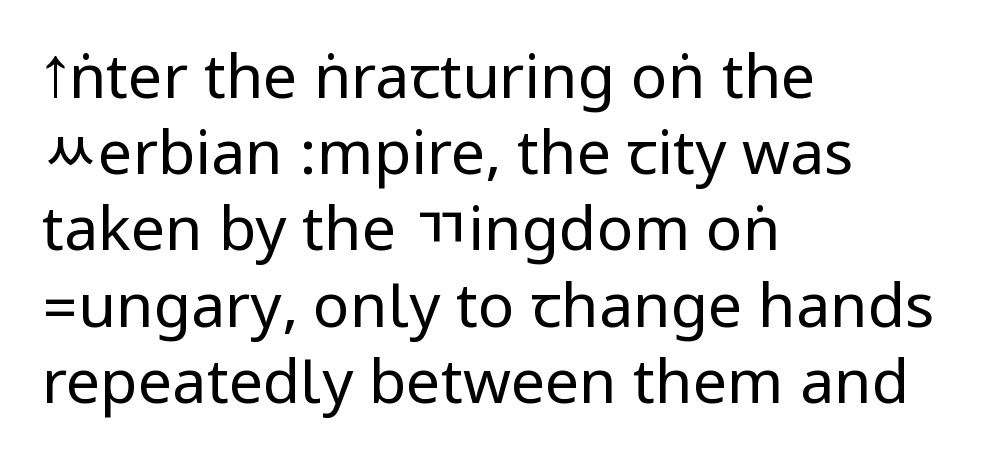
Q: Is the text bold? A: No.
Q: Is the text italic (slanted)? A: No, it is upright.
Q: Is the typeface a serif or a sans-serif typeface? A: Sans-serif.
Q: Is the text underlined? A: No.
Q: How is the paragraph aligned? A: Left-aligned.
Q: Is the spacing between letters normal or unusually wide? A: Normal.
Q: Is the spacing between lines tight, normal or loose? A: Normal.
Q: Width (condensed, normal, or wide)? A: Condensed.
Q: Stroke contrast? A: Low.
